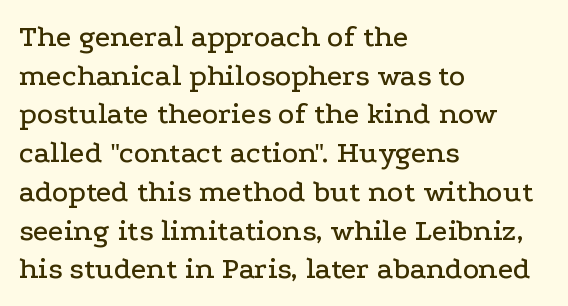
It's the straight-up-and-down kind of type. This sample uses a serif face. The rendering keeps characters at their native spacing. The letters advance in unequal steps, a hallmark of proportional type. Line beginnings align vertically; line endings do not. If you measured baseline to baseline, you'd find a middling distance.
